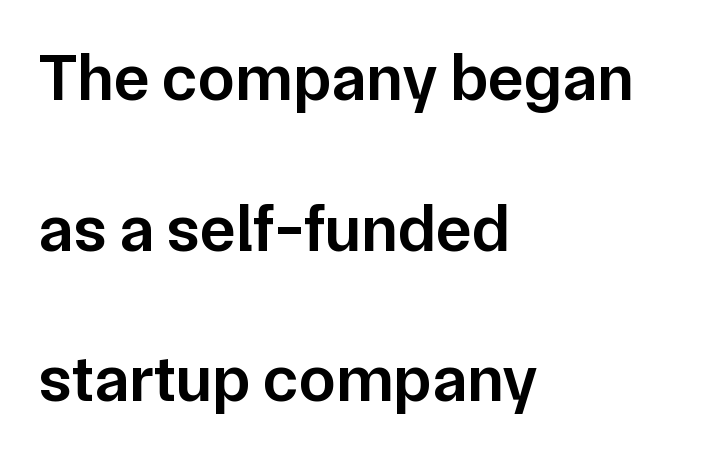
Each line starts at the same left margin while the right side varies. The face used here is a semibold: visibly heavier than regular, lighter than bold. Here the designer chose a conventional face with non-uniform glyph widths. Whoever set this chose breathing room over compactness in the vertical rhythm. Type without underlining.
